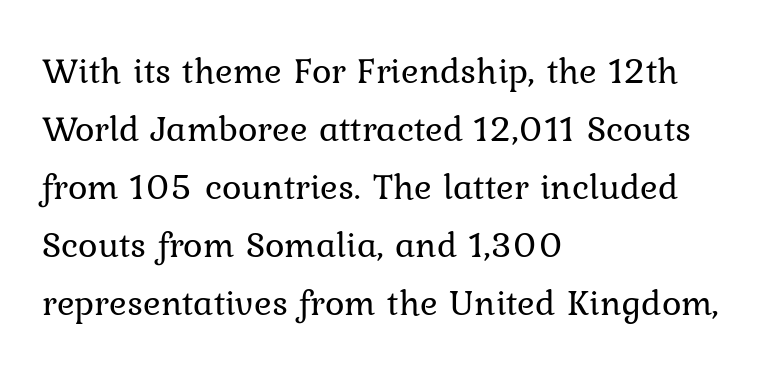
Vertically, the passage feels balanced, rows spaced as you'd expect. Glance below the letters and you will spot only blank space. The letters stand straight up with perfectly vertical stems. Regarding serifs, this sample has them.
